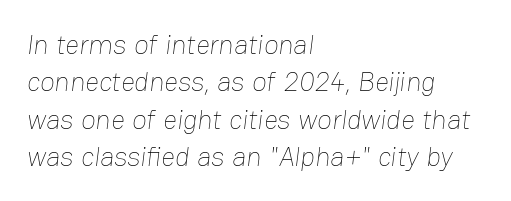
{"bold": "no", "underline": "no", "align": "left", "line_spacing": "normal", "line_spacing_ratio": 1.38, "letter_spacing": "normal", "letter_spacing_em": 0.0, "glyph_px": 27}
